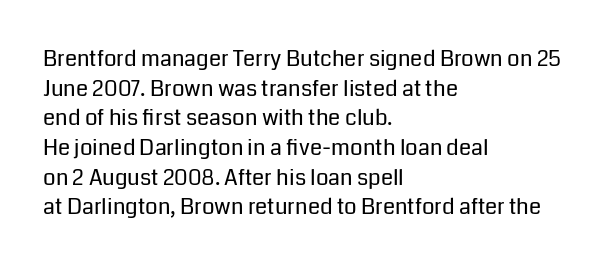
{"italic": "no", "bold": "no", "underline": "no", "align": "left", "line_spacing": "normal", "line_spacing_ratio": 1.35, "letter_spacing": "normal", "letter_spacing_em": 0.0, "glyph_px": 22}
